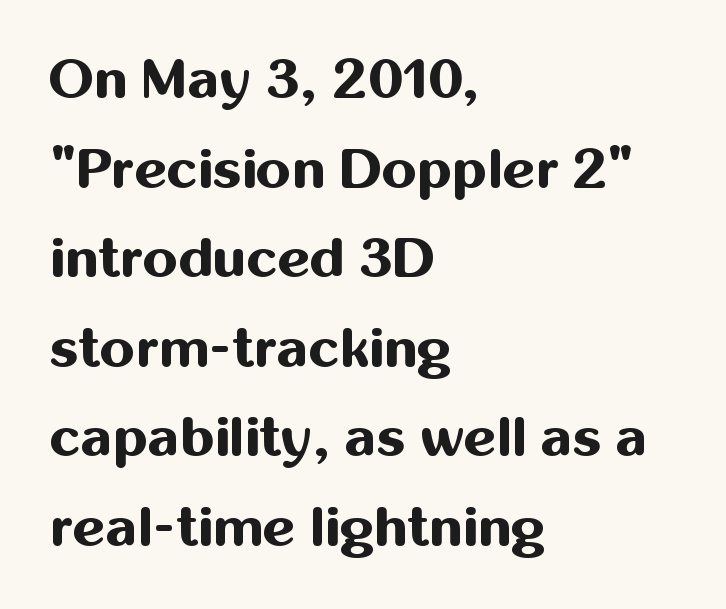
{"serif": "no", "italic": "no", "bold": "yes", "weight": "bold", "width": "normal", "stroke_contrast": "medium", "x_height": "medium", "monospaced": "no", "underline": "no", "align": "left", "line_spacing": "normal", "line_spacing_ratio": 1.6, "letter_spacing": "normal", "letter_spacing_em": 0.0, "glyph_px": 56}
